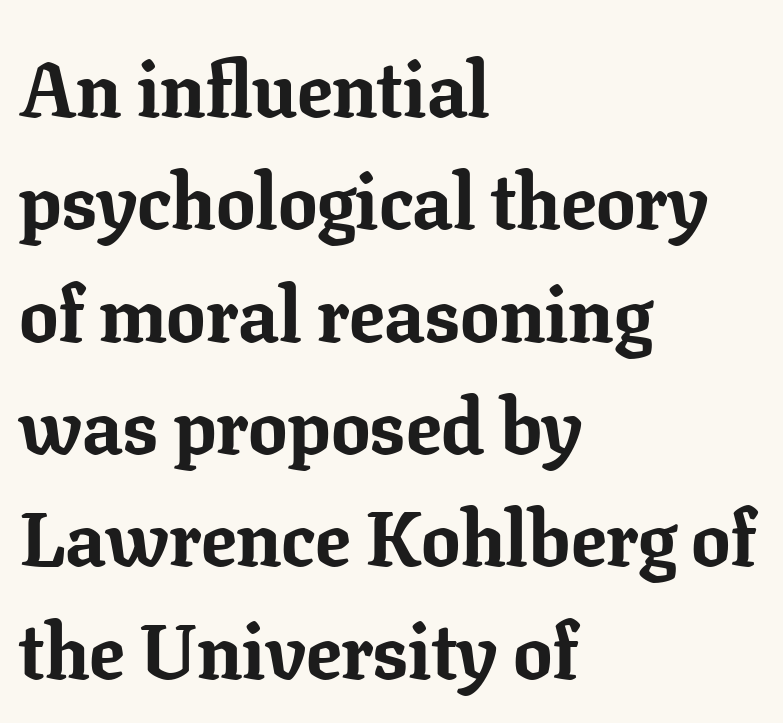
{"serif": "yes", "italic": "no", "bold": "yes", "weight": "bold", "width": "normal", "stroke_contrast": "low", "x_height": "medium", "monospaced": "no", "underline": "no", "align": "left", "line_spacing": "normal", "line_spacing_ratio": 1.44, "letter_spacing": "normal", "letter_spacing_em": 0.0, "glyph_px": 78}
